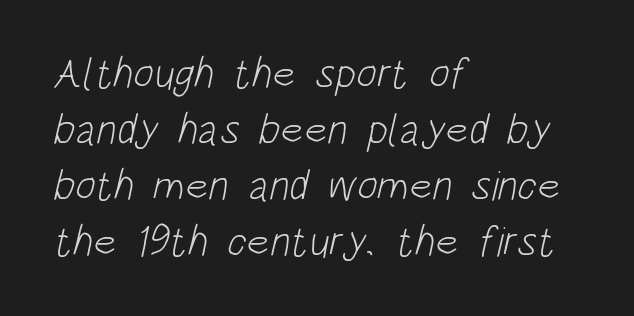
The image shows 43 px light, condensed sans-serif type; set left-aligned, normal line spacing (1.3x), normal letter spacing, not underlined; low stroke contrast and a large x-height.
